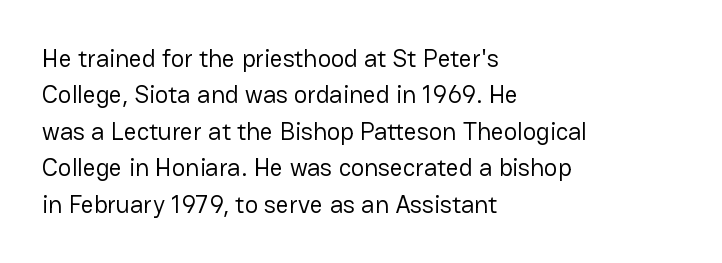
In terms of posture, this sample is upright. The passage shown has conventional tracking throughout. The zone under the glyphs is completely vacant. The lines are quadded left. These glyphs show unthickened strokes, regular width or finer. Rows of type keep a routine distance in the vertical direction.
